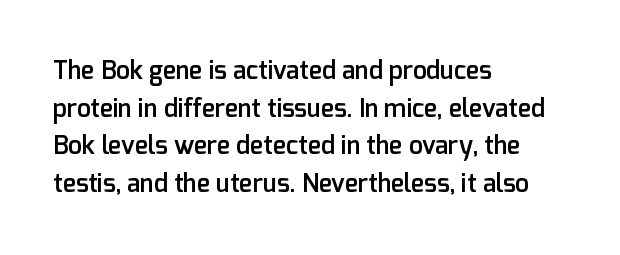
The foot of each line stays bare and open. Horizontal bands of white between lines are of average thickness. A fair bit of extra ink — the face is semibold, not bold. Where is the straight margin? On the left.
